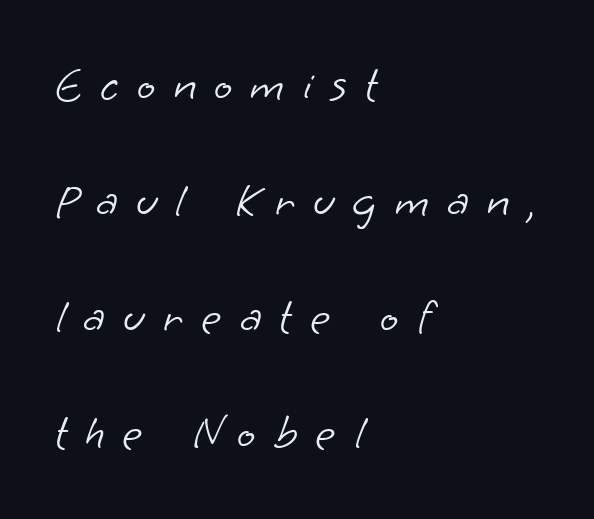
Vertical stems look standard width or narrower in stroke. Words appear elongated and porous because spacing is wide. Compared with typical paragraphs, the rows here are farther apart. Each row of text sits above clean, open space.
